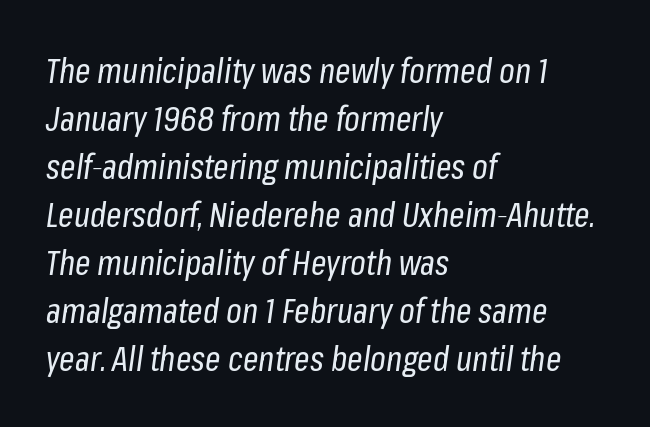
{"italic": "yes", "lean": "right", "slant_degrees": 8, "bold": "no", "weight": "regular", "width": "condensed", "stroke_contrast": "low", "x_height": "medium", "monospaced": "no", "underline": "no", "align": "left", "line_spacing": "normal", "line_spacing_ratio": 1.41, "letter_spacing": "normal", "letter_spacing_em": 0.0, "glyph_px": 34}
